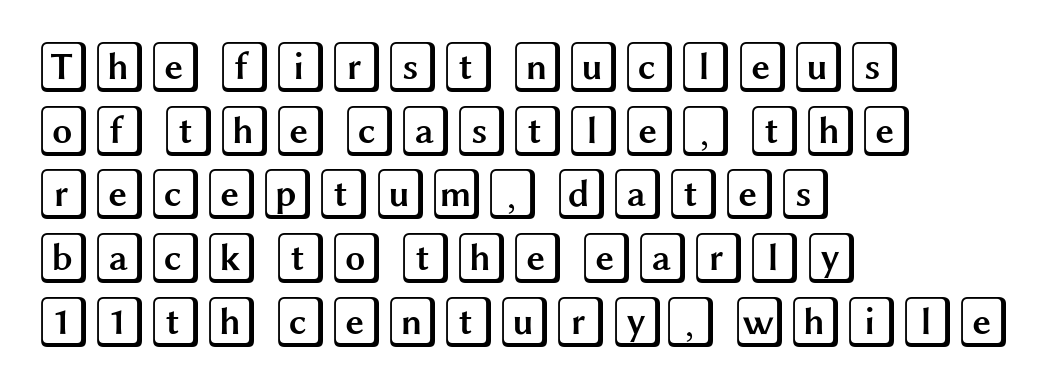
Characters follow at the spacing the type designer built in. Line spacing here is normal. Check under the words: just untouched page. Compared with a centered layout, this one pins lines to the left instead.
